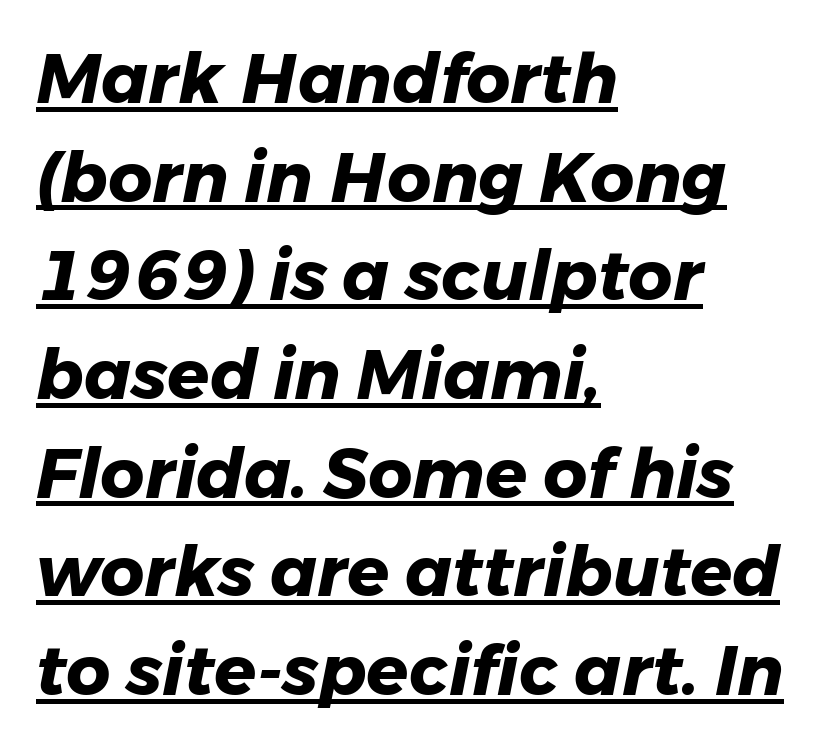
Caption: bold face, heavy strokes. The letters advance in unequal steps, a hallmark of proportional type. The tracking reads as untouched default to a designer's eye. Honestly, the underline is the first thing you notice here. Vertical spacing — default. The compositor pushed each line to the left boundary.
